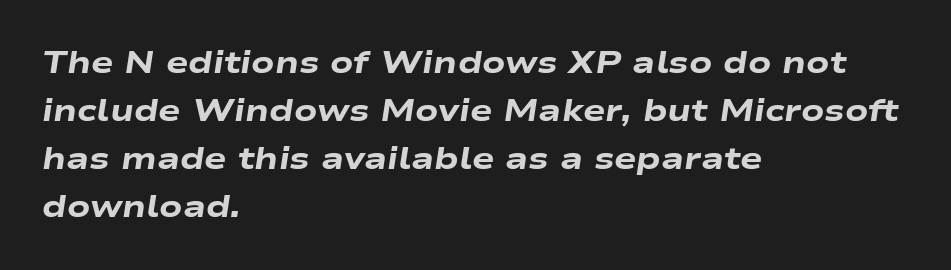
The image shows 30 px heavy, wide type, italic (leaning right); set left-aligned, normal line spacing (1.6x), normal letter spacing, not underlined; low stroke contrast and a medium x-height.
